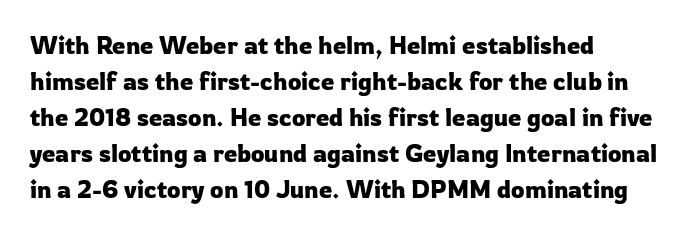
The image shows 24 px text type, upright; set left-aligned, normal line spacing (1.5x), normal letter spacing, not underlined.
